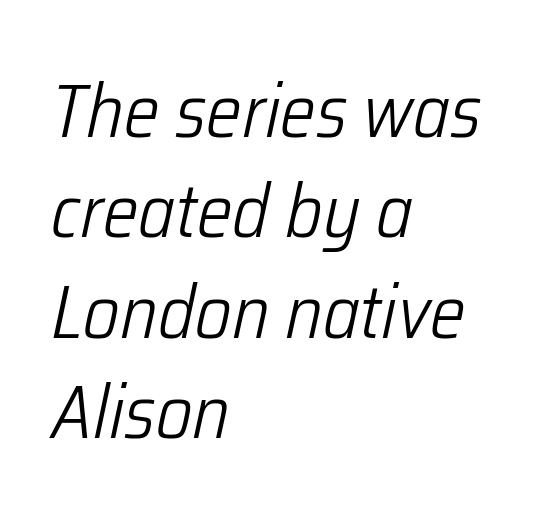
{"italic": "yes", "lean": "right", "slant_degrees": 12, "bold": "no", "weight": "light", "width": "condensed", "stroke_contrast": "low", "x_height": "medium", "monospaced": "no", "underline": "no", "align": "left", "line_spacing": "normal", "line_spacing_ratio": 1.34, "letter_spacing": "normal", "letter_spacing_em": 0.0, "glyph_px": 75}
